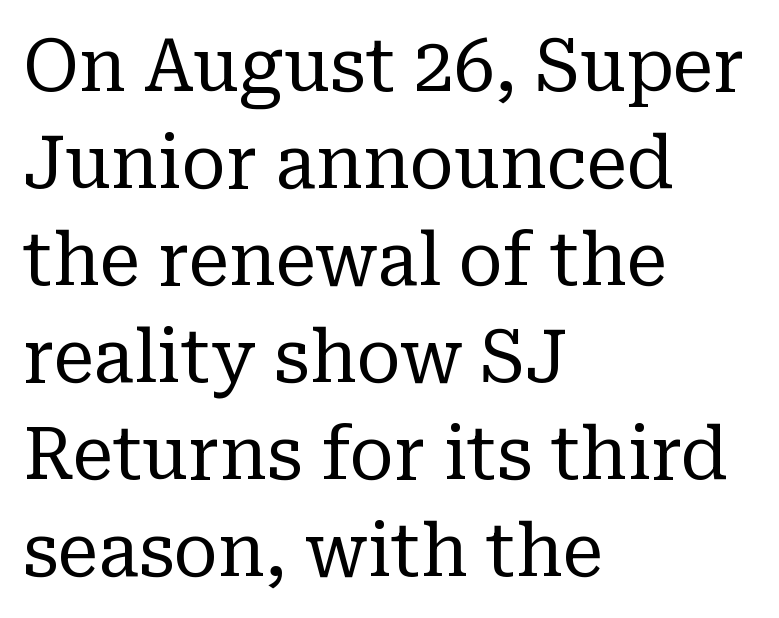
You could not count columns in this text — the font is proportionally spaced. The letterforms sit at book weight or below. Each letter's strokes conclude with small projecting serifs. Honestly, there is no underline to notice here at all.
